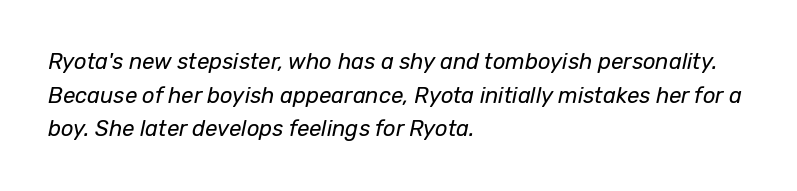
The image shows 22 px text type, italic (leaning right); set left-aligned, normal line spacing (1.53x), normal letter spacing, not underlined.
